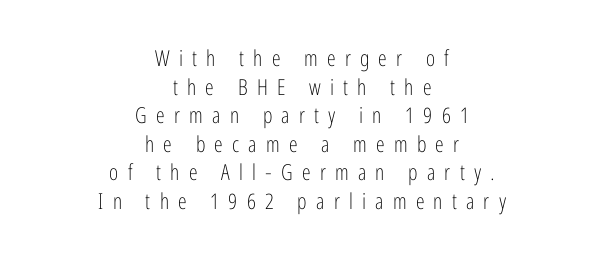
Unmarked baselines from the first word to the last. Is this a heavy cut? Hardly; it is regular or lighter. Students, note that the glyphs here are deliberately spaced far apart. The text block is weighted toward neither margin, spreading evenly from the middle. Posture: vertical.
